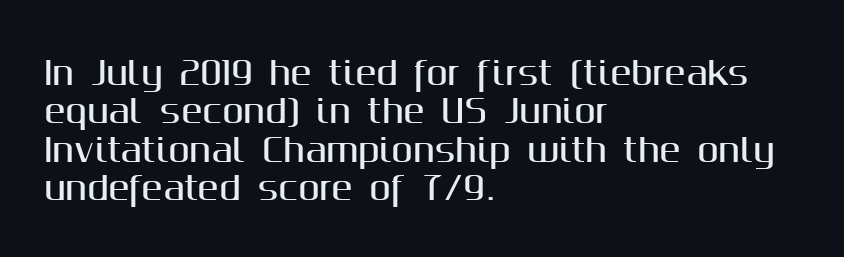
Q: Is the text italic (slanted)? A: No, it is upright.
Q: Is the typeface a serif or a sans-serif typeface? A: Sans-serif.
Q: Is the text underlined? A: No.
Q: How is the paragraph aligned? A: Left-aligned.
Q: Is the spacing between letters normal or unusually wide? A: Normal.
Q: Width (condensed, normal, or wide)? A: Normal.
Q: Stroke contrast? A: Medium.
Q: x-height? A: Medium.
Q: Monospaced? A: No.
